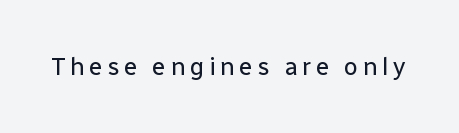
The image shows 25 px text type, upright; set not underlined.
